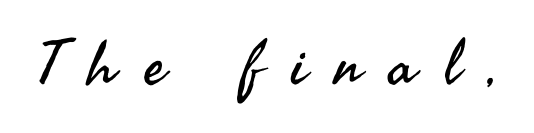
Q: Is the text bold? A: No.
Q: Is the text italic (slanted)? A: Yes.
Q: Is the typeface a serif or a sans-serif typeface? A: Sans-serif.
Q: Is the text underlined? A: No.
Q: Is the spacing between letters normal or unusually wide? A: Unusually wide.
Q: Width (condensed, normal, or wide)? A: Normal.
Q: Stroke contrast? A: Medium.
Q: x-height? A: Small.
Q: Monospaced? A: No.
